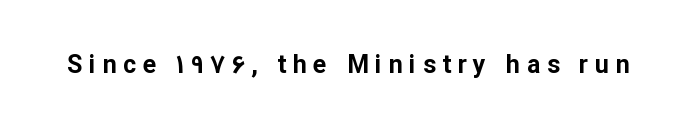
The image shows 25 px bold type, upright; set unusually wide letter spacing (+0.27 em), not underlined.
